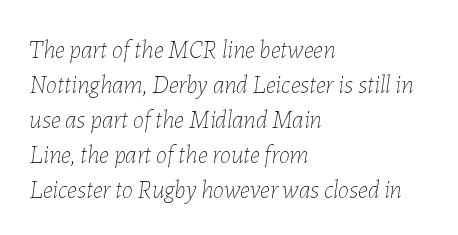
The image shows 25 px text type, italic (leaning right); set left-aligned, normal line spacing (1.4x), normal letter spacing, not underlined.
